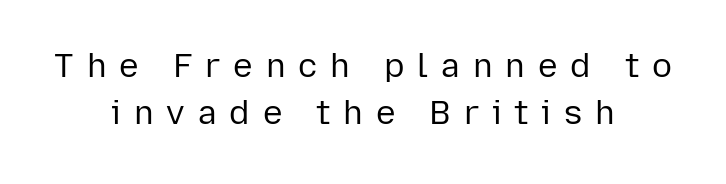
{"serif": "no", "italic": "no", "bold": "no", "weight": "regular", "width": "normal", "stroke_contrast": "low", "x_height": "medium", "monospaced": "no", "underline": "no", "align": "center", "line_spacing": "normal", "line_spacing_ratio": 1.43, "letter_spacing": "wide", "letter_spacing_em": 0.39, "glyph_px": 33}
